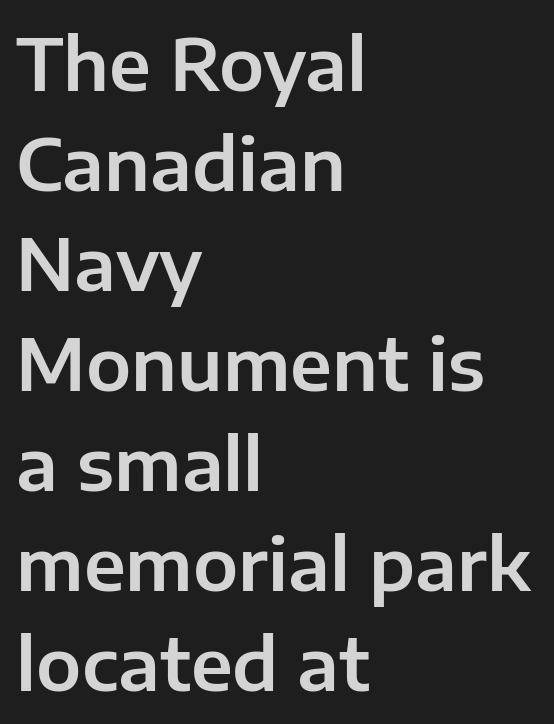
{"serif": "no", "italic": "no", "width": "normal", "stroke_contrast": "low", "x_height": "medium", "monospaced": "no", "underline": "no", "align": "left", "line_spacing": "normal", "line_spacing_ratio": 1.39, "letter_spacing": "normal", "letter_spacing_em": 0.0, "glyph_px": 72}
